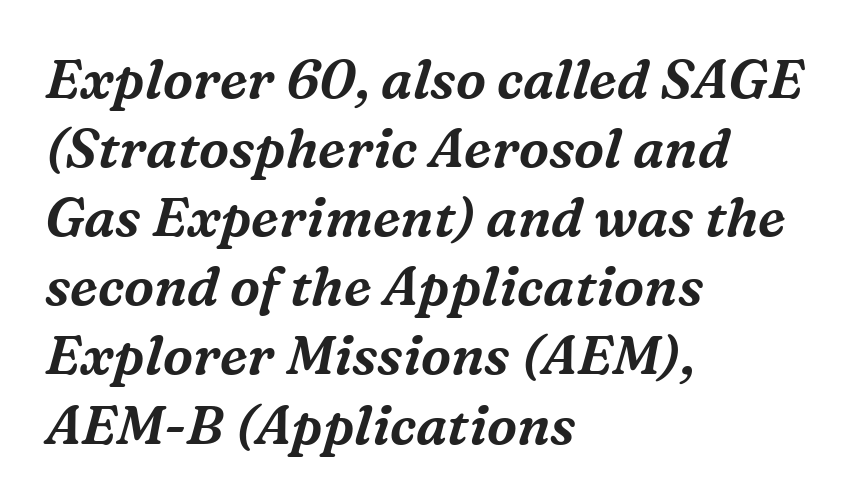
{"serif": "yes", "italic": "yes", "lean": "right", "slant_degrees": 16, "width": "normal", "stroke_contrast": "medium", "x_height": "medium", "monospaced": "no", "underline": "no", "align": "left", "line_spacing": "normal", "line_spacing_ratio": 1.28, "letter_spacing": "normal", "letter_spacing_em": 0.0, "glyph_px": 54}
